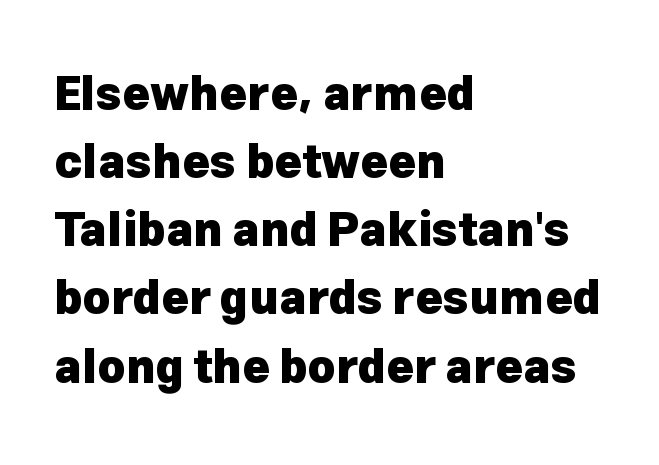
{"serif": "no", "italic": "no", "bold": "yes", "weight": "heavy", "width": "normal", "stroke_contrast": "low", "x_height": "medium", "monospaced": "no", "underline": "no", "align": "left", "line_spacing": "normal", "line_spacing_ratio": 1.45, "letter_spacing": "normal", "letter_spacing_em": 0.0, "glyph_px": 47}
